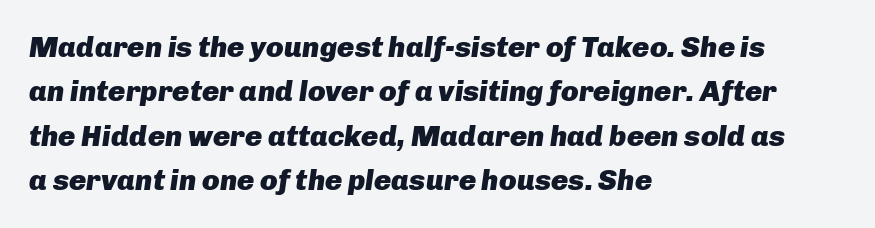
The image shows 29 px heavy type, italic (leaning right); set left-aligned, normal line spacing (1.53x), normal letter spacing, not underlined; low stroke contrast and a medium x-height.
